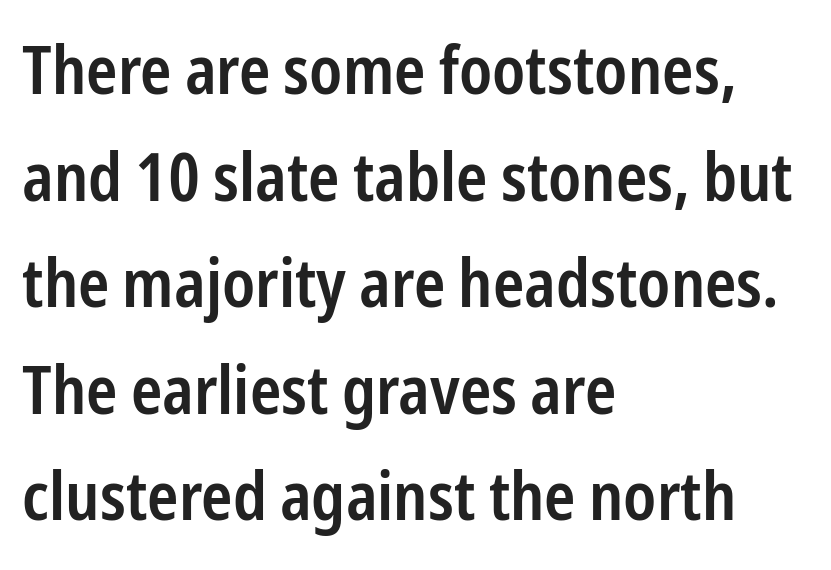
The area under the type is left untouched. One glance says typical: line gaps are just what's usual. Looks like regular typesetting: each glyph gets only the width it needs. The font family rendered here belongs to the sans-serif group.
